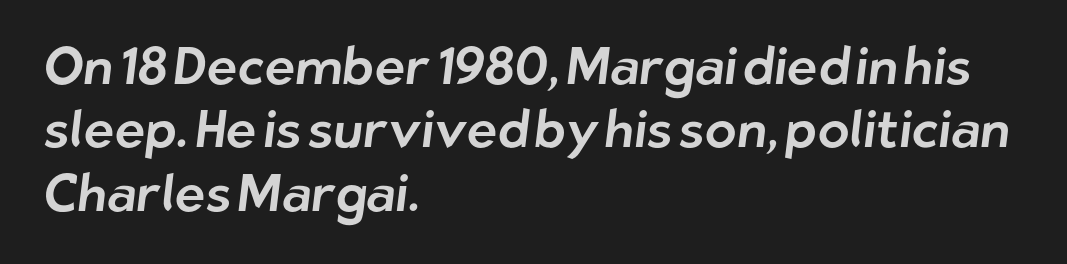
Character widths vary here, with narrow letters taking less room than wide ones. The lines are quadded left. Nothing unusual about the tracking: characters are spaced as the font intends. Examine the stroke ends and you'll find no serifs. The gap between lines stays unmarked.
